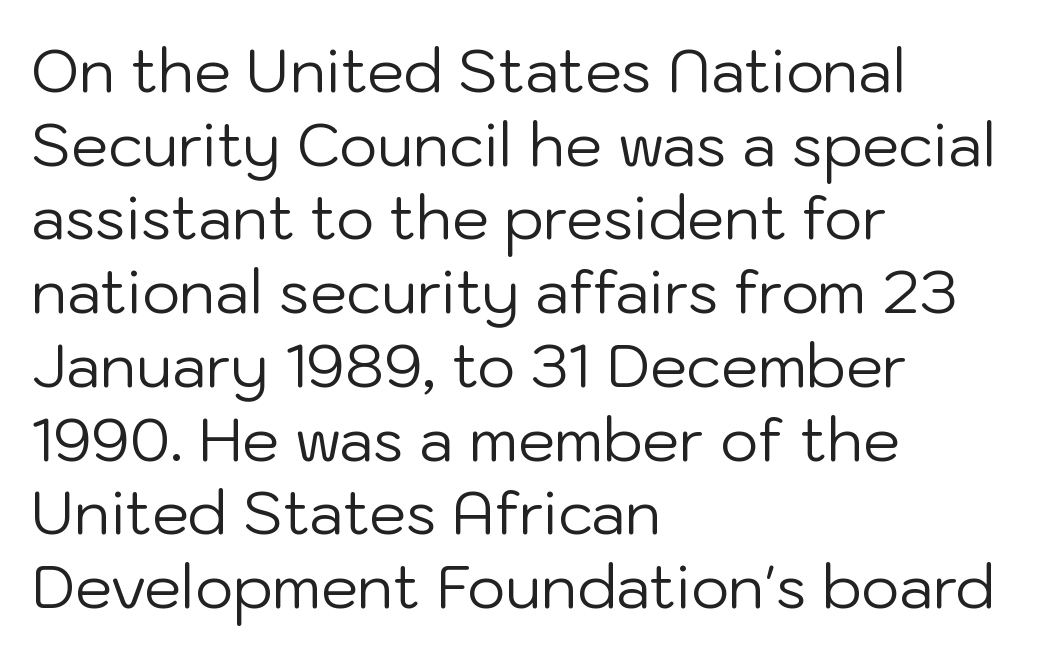
The image shows 59 px regular-weight sans-serif type, upright; set left-aligned, normal line spacing (1.25x), normal letter spacing, not underlined; low stroke contrast and a medium x-height.
